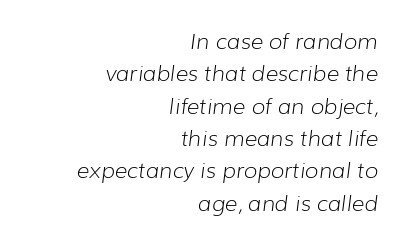
{"italic": "yes", "lean": "right", "slant_degrees": 7, "bold": "no", "underline": "no", "align": "right", "line_spacing": "normal", "line_spacing_ratio": 1.47, "letter_spacing": "normal", "letter_spacing_em": 0.0, "glyph_px": 22}
